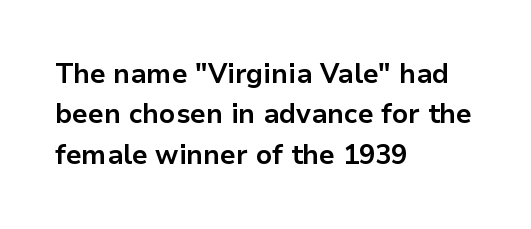
Q: Is the text bold? A: Yes.
Q: Is the text italic (slanted)? A: No, it is upright.
Q: Is the text underlined? A: No.
Q: How is the paragraph aligned? A: Left-aligned.
Q: Is the spacing between letters normal or unusually wide? A: Normal.
Q: Is the spacing between lines tight, normal or loose? A: Normal.
